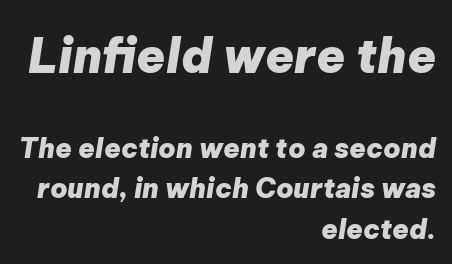
The image shows 47 px heavy type, italic (leaning right); set right-aligned, normal line spacing (1.51x), normal letter spacing, not underlined; the first (top) block is 1.74x larger; low stroke contrast and a medium x-height.
